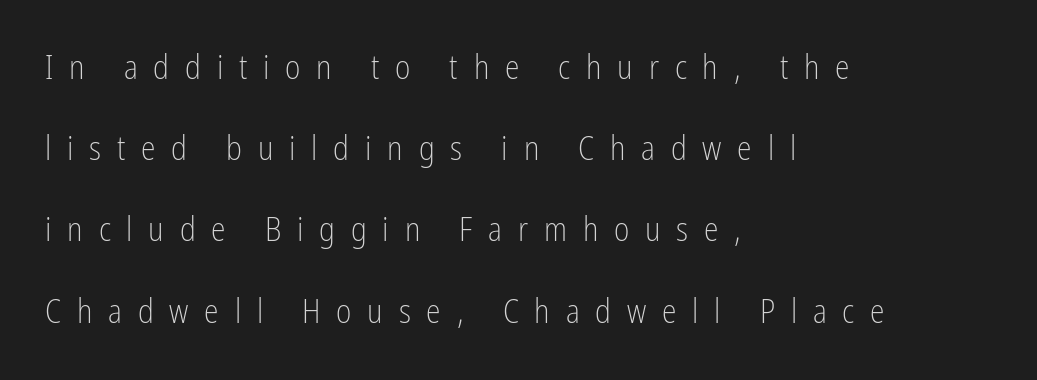
The characters display no serif detailing; their extremities are plain. Nobody drew a line under any word here. Whoever set this chose breathing room over compactness in the vertical rhythm. In terms of posture, this sample is upright. The letters look calm and open, with moderate or lighter stems. Caption: expanded tracking, letters set apart.
